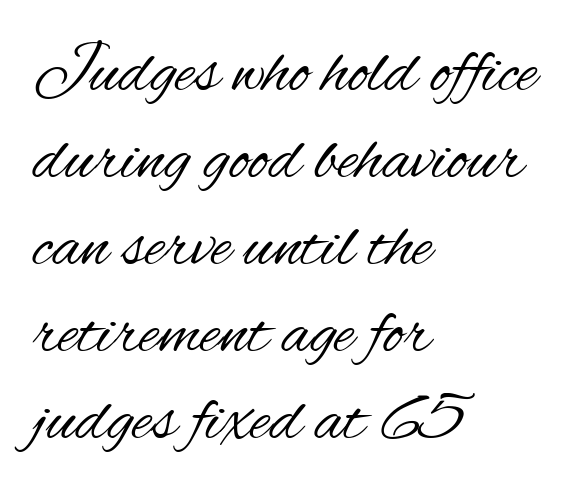
Q: Is the text bold? A: No.
Q: Is the text italic (slanted)? A: Yes.
Q: Is the typeface a serif or a sans-serif typeface? A: Sans-serif.
Q: Is the text underlined? A: No.
Q: How is the paragraph aligned? A: Left-aligned.
Q: Is the spacing between letters normal or unusually wide? A: Normal.
Q: Is the spacing between lines tight, normal or loose? A: Normal.
Q: Width (condensed, normal, or wide)? A: Condensed.
Q: Stroke contrast? A: Medium.
Q: x-height? A: Small.
Q: Monospaced? A: No.
